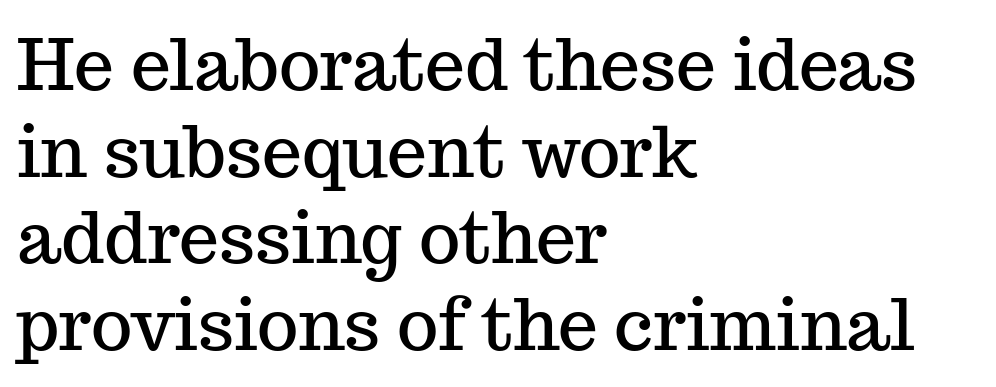
Q: Is the text italic (slanted)? A: No, it is upright.
Q: Is the typeface a serif or a sans-serif typeface? A: Serif.
Q: Is the text underlined? A: No.
Q: How is the paragraph aligned? A: Left-aligned.
Q: Is the spacing between letters normal or unusually wide? A: Normal.
Q: Width (condensed, normal, or wide)? A: Normal.
Q: Stroke contrast? A: Medium.
Q: x-height? A: Medium.
Q: Monospaced? A: No.
